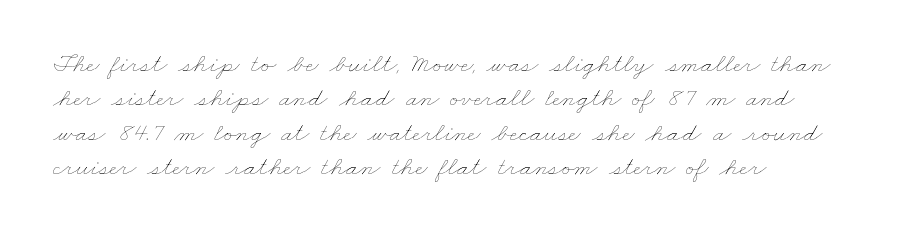
Q: Is the text bold? A: No.
Q: Is the text underlined? A: No.
Q: How is the paragraph aligned? A: Left-aligned.
Q: Is the spacing between letters normal or unusually wide? A: Normal.
Q: Is the spacing between lines tight, normal or loose? A: Normal.
